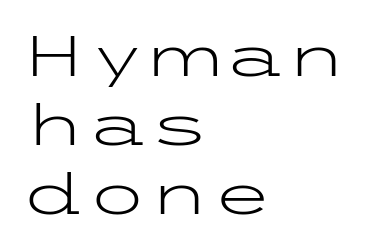
The image shows 57 px light, wide sans-serif type, upright; set left-aligned, line spacing 1.21x, normal letter spacing, not underlined; low stroke contrast and a medium x-height.
